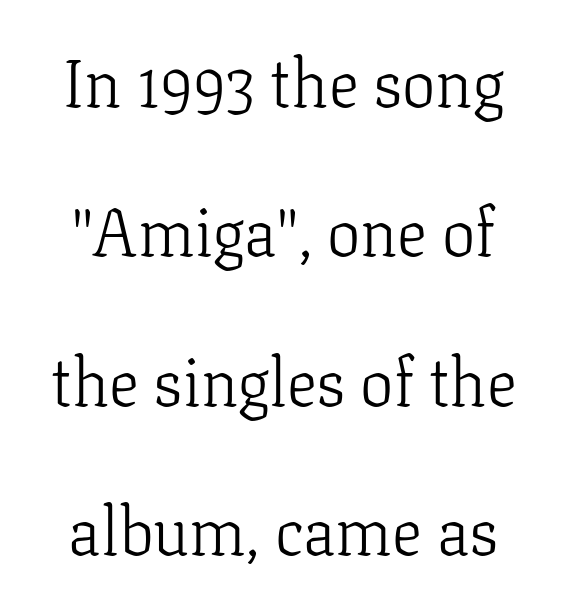
{"serif": "yes", "italic": "no", "bold": "no", "weight": "light", "width": "normal", "stroke_contrast": "low", "x_height": "medium", "monospaced": "no", "underline": "no", "align": "center", "line_spacing": "loose", "line_spacing_ratio": 2.23, "letter_spacing": "normal", "letter_spacing_em": 0.0, "glyph_px": 67}
